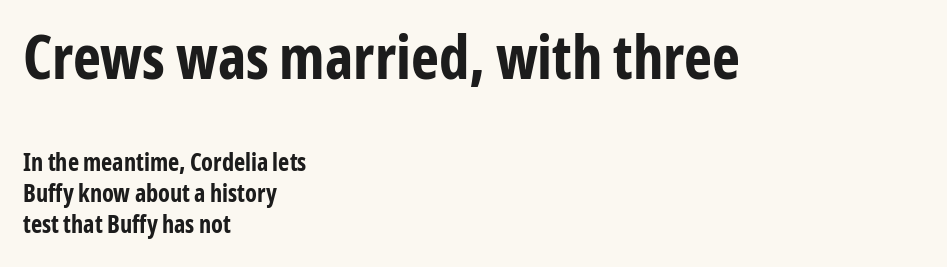
The block of text has a typical density, with ordinary space between rows. Characters remain perfectly vertical along every line. The earlier block is typeset at a bigger size than the later block. Look at the bottom of the vertical strokes: they stop flat, with no serifs. Each line starts at the same left margin while the right side varies. Glance below the letters and you will spot only blank space.
